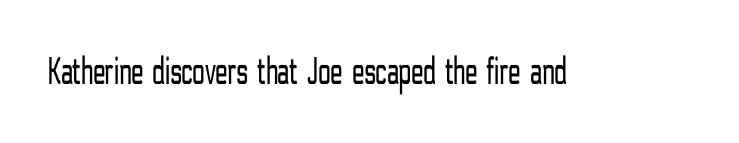
{"serif": "no", "italic": "no", "bold": "no", "weight": "light", "width": "condensed", "stroke_contrast": "low", "x_height": "medium", "monospaced": "no", "underline": "no", "letter_spacing": "normal", "letter_spacing_em": 0.0, "glyph_px": 40}
